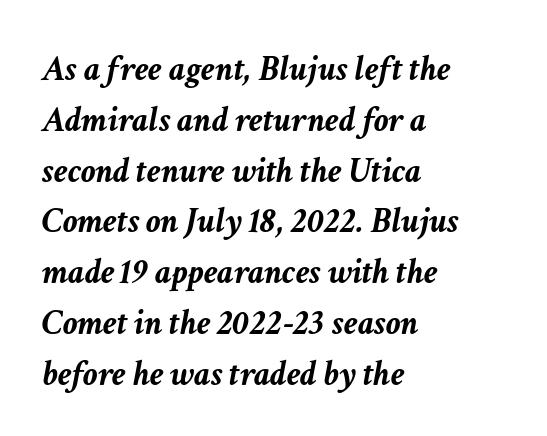
The image shows 36 px semibold type, italic (leaning right); set left-aligned, normal line spacing (1.41x), normal letter spacing, not underlined; low stroke contrast and a medium x-height.
